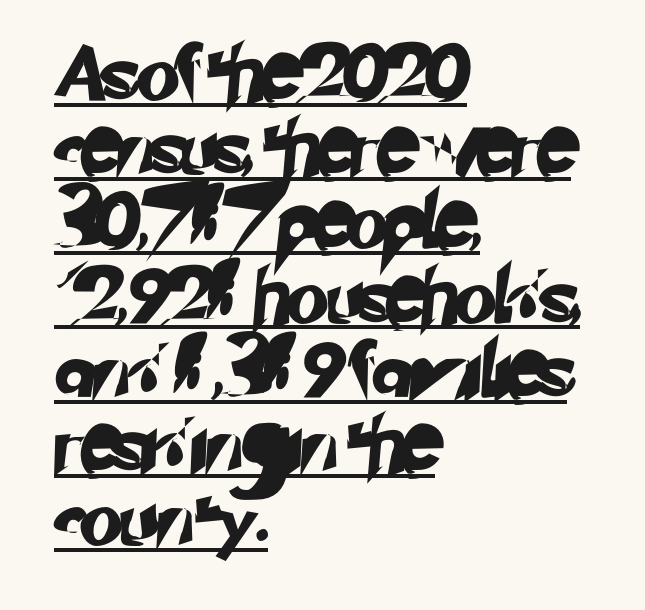
{"serif": "no", "width": "normal", "stroke_contrast": "low", "x_height": "small", "monospaced": "no", "underline": "yes", "align": "left", "line_spacing": "normal", "line_spacing_ratio": 1.35, "letter_spacing": "normal", "letter_spacing_em": 0.0, "glyph_px": 55}
